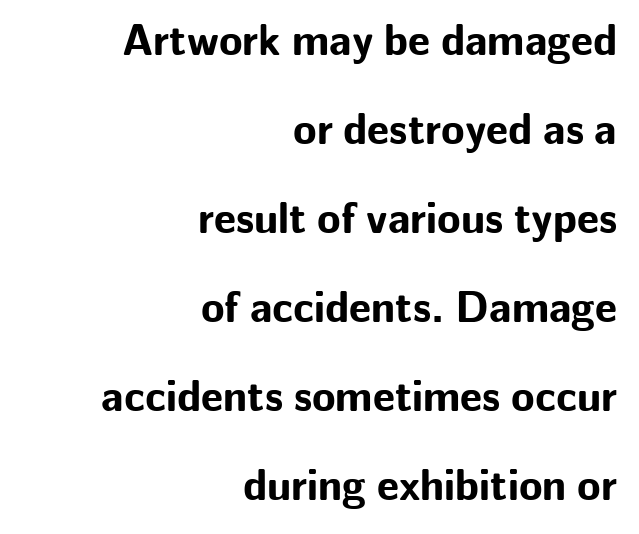
{"serif": "no", "italic": "no", "bold": "yes", "weight": "bold", "width": "normal", "stroke_contrast": "low", "x_height": "medium", "monospaced": "no", "underline": "no", "align": "right", "line_spacing": "loose", "line_spacing_ratio": 2.07, "letter_spacing": "normal", "letter_spacing_em": 0.0, "glyph_px": 43}
